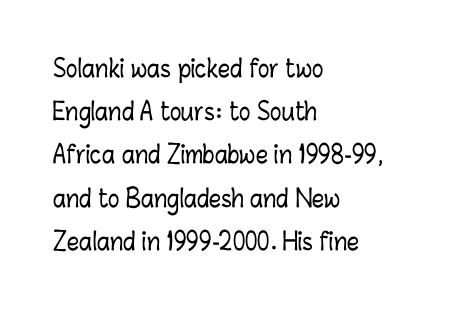
Words float on clear page, feet unadorned. Posture: straight, roman, zero tilt. Standard letterfit; no display-style spreading of the glyphs. One-word summary of the alignment: left.
